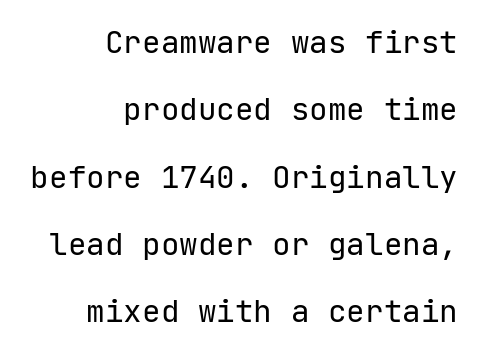
Reading down the column, the eye jumps a long way to each next line. This sample has the even, mechanical cadence of fixed-width lettering. A typesetter would label this face a sans. Descender tails drop into unmarked territory. Is the type heavy? It reads as light-to-regular instead.
